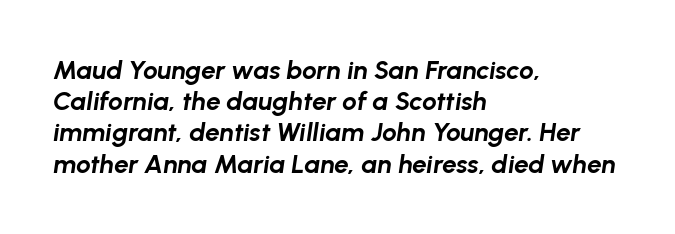
{"italic": "yes", "lean": "right", "slant_degrees": 8, "bold": "yes", "underline": "no", "align": "left", "line_spacing_ratio": 1.2, "letter_spacing": "normal", "letter_spacing_em": 0.0, "glyph_px": 26}
